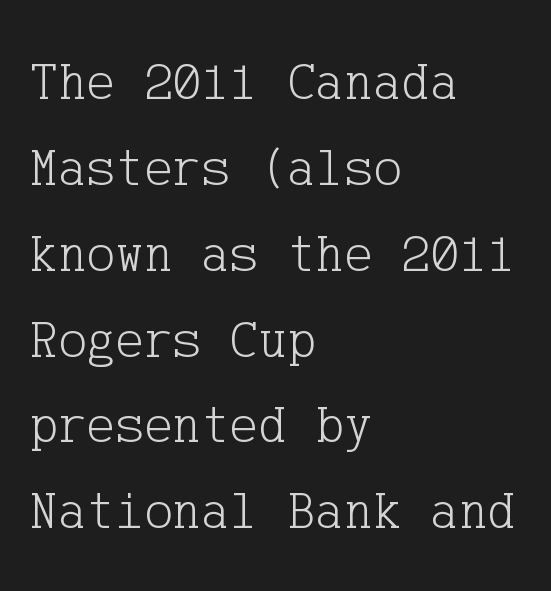
Heaviness? Minimal to ordinary, like unemphasized prose. Each line starts at the same left margin while the right side varies. The text was rendered using a seriffed face with decorative stroke endings. The rendering keeps characters at their native spacing.
